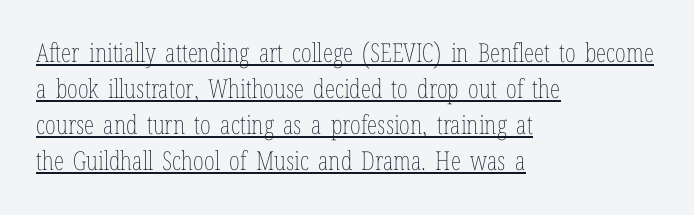
The image shows 26 px text type, upright; set left-aligned, normal line spacing (1.39x), normal letter spacing, underlined.
